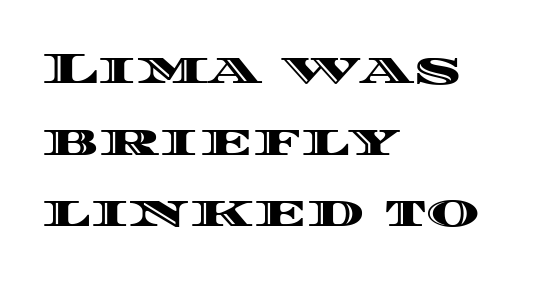
The image shows 45 px wide type, upright; set left-aligned, normal line spacing (1.59x), normal letter spacing, not underlined; a large x-height.
